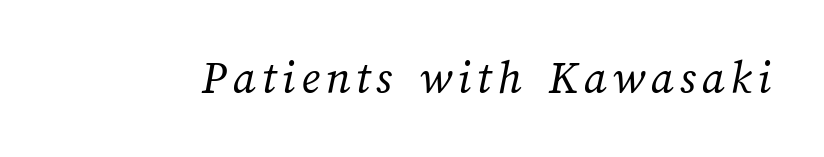
Q: Is the text bold? A: No.
Q: Is the text underlined? A: No.
Q: Width (condensed, normal, or wide)? A: Normal.
Q: Stroke contrast? A: Medium.
Q: x-height? A: Medium.
Q: Monospaced? A: No.
